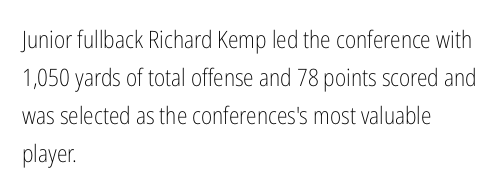
Q: Is the text bold? A: No.
Q: Is the text italic (slanted)? A: No, it is upright.
Q: Is the text underlined? A: No.
Q: How is the paragraph aligned? A: Left-aligned.
Q: Is the spacing between letters normal or unusually wide? A: Normal.
Q: Is the spacing between lines tight, normal or loose? A: Normal.
